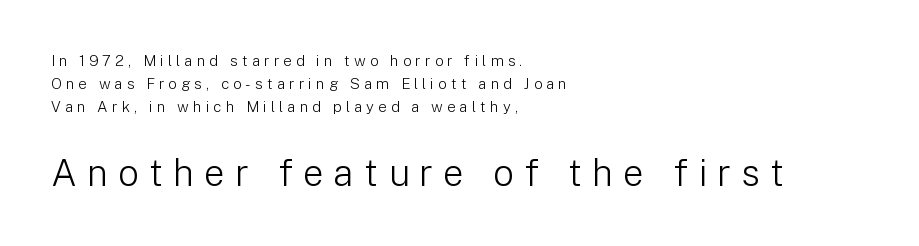
{"serif": "no", "italic": "no", "bold": "no", "weight": "light", "width": "normal", "stroke_contrast": "low", "x_height": "medium", "monospaced": "no", "underline": "no", "align": "left", "line_spacing": "normal", "line_spacing_ratio": 1.54, "letter_spacing": "wide", "letter_spacing_em": 0.27, "larger_block": "second", "size_ratio": 2.47, "glyph_px": 37}
